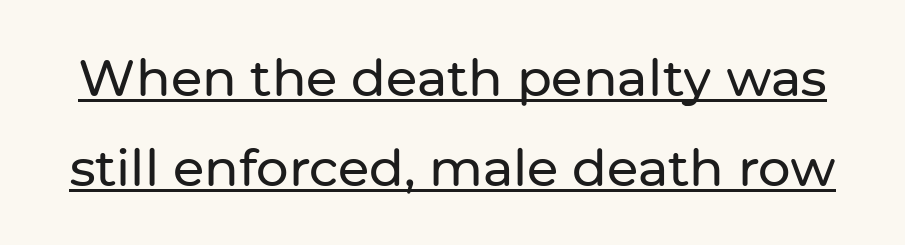
Examine the stroke ends and you'll find no serifs. Beneath each row of characters lies a ruled line. Default kerning and tracking; the words read as compact shapes. Is there any slant? The stems are plumb. Spacing verdict: proportional, widths tailored to each character.
